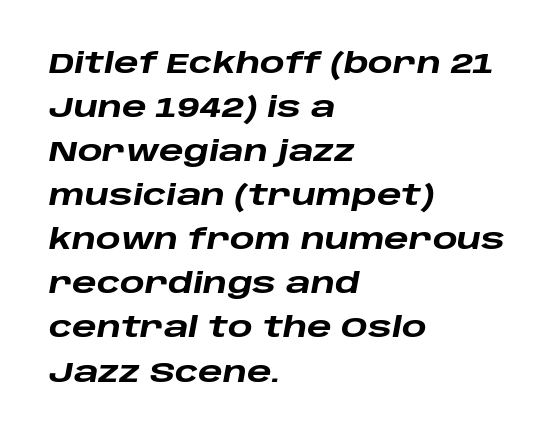
Q: Is the text bold? A: Yes.
Q: Is the text italic (slanted)? A: Yes, it leans right by about 10 degrees.
Q: Is the text underlined? A: No.
Q: How is the paragraph aligned? A: Left-aligned.
Q: Is the spacing between letters normal or unusually wide? A: Normal.
Q: Is the spacing between lines tight, normal or loose? A: Normal.
Q: Width (condensed, normal, or wide)? A: Wide.
Q: Stroke contrast? A: Low.
Q: x-height? A: Large.
Q: Monospaced? A: No.
